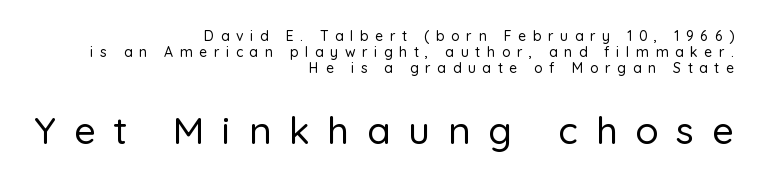
Q: Is the text italic (slanted)? A: No, it is upright.
Q: Is the typeface a serif or a sans-serif typeface? A: Sans-serif.
Q: Is the text underlined? A: No.
Q: How is the paragraph aligned? A: Right-aligned.
Q: Is the spacing between letters normal or unusually wide? A: Unusually wide.
Q: Which block of text is set in a larger size, the first (top) or the second (bottom)? A: The second (bottom) one.
Q: Width (condensed, normal, or wide)? A: Normal.
Q: Stroke contrast? A: Low.
Q: x-height? A: Medium.
Q: Monospaced? A: No.
